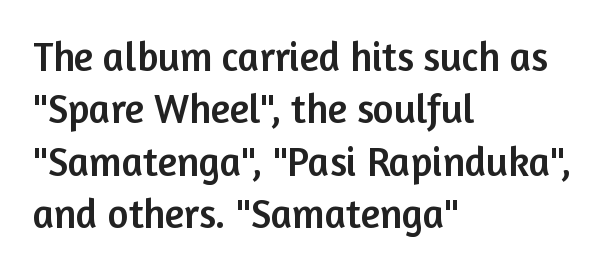
Q: Is the text italic (slanted)? A: No, it is upright.
Q: Is the typeface a serif or a sans-serif typeface? A: Sans-serif.
Q: Is the text underlined? A: No.
Q: How is the paragraph aligned? A: Left-aligned.
Q: Is the spacing between letters normal or unusually wide? A: Normal.
Q: Is the spacing between lines tight, normal or loose? A: Normal.
Q: Width (condensed, normal, or wide)? A: Normal.
Q: Stroke contrast? A: Low.
Q: x-height? A: Medium.
Q: Monospaced? A: No.
